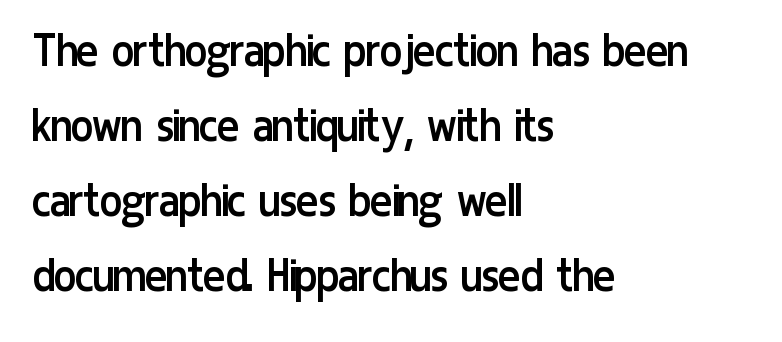
{"serif": "no", "italic": "no", "bold": "no", "weight": "regular", "width": "condensed", "stroke_contrast": "low", "x_height": "medium", "monospaced": "no", "underline": "no", "align": "left", "line_spacing": "normal", "line_spacing_ratio": 1.44, "letter_spacing": "normal", "letter_spacing_em": 0.0, "glyph_px": 52}
